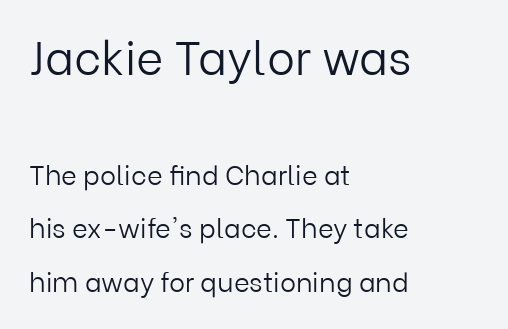
The image shows 47 px light sans-serif type, upright; set left-aligned, loose line spacing (1.97x), normal letter spacing, not underlined; the first (top) block is 1.74x larger; low stroke contrast and a medium x-height.
